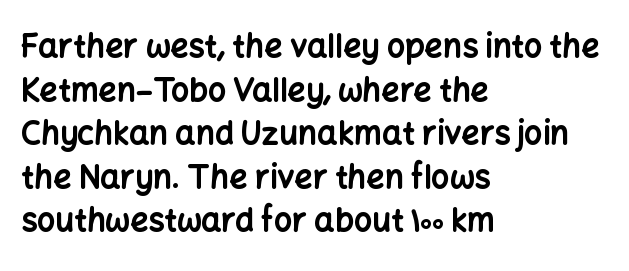
{"serif": "no", "italic": "no", "bold": "yes", "weight": "bold", "width": "normal", "stroke_contrast": "low", "x_height": "medium", "monospaced": "no", "underline": "no", "align": "left", "line_spacing": "normal", "line_spacing_ratio": 1.36, "letter_spacing": "normal", "letter_spacing_em": 0.0, "glyph_px": 32}
